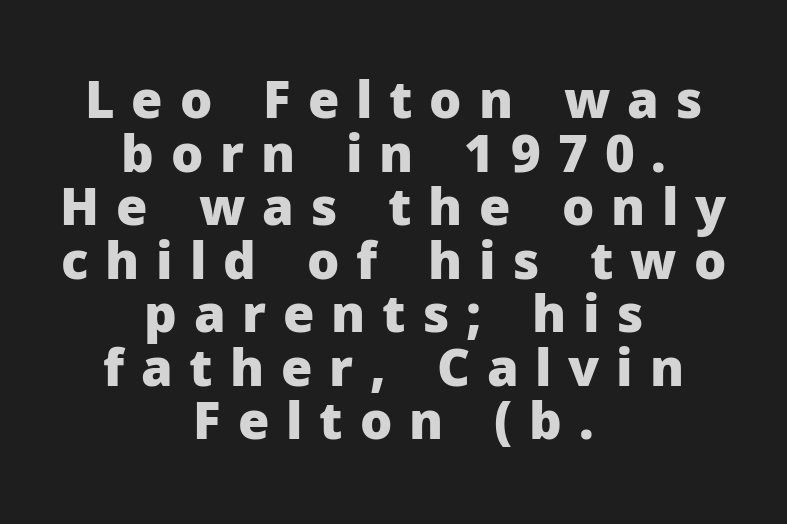
Q: Is the text bold? A: Yes.
Q: Is the text italic (slanted)? A: No, it is upright.
Q: Is the typeface a serif or a sans-serif typeface? A: Sans-serif.
Q: Is the text underlined? A: No.
Q: How is the paragraph aligned? A: Centered.
Q: Is the spacing between letters normal or unusually wide? A: Unusually wide.
Q: Is the spacing between lines tight, normal or loose? A: Tight.
Q: Width (condensed, normal, or wide)? A: Normal.
Q: Stroke contrast? A: Low.
Q: x-height? A: Medium.
Q: Monospaced? A: No.
